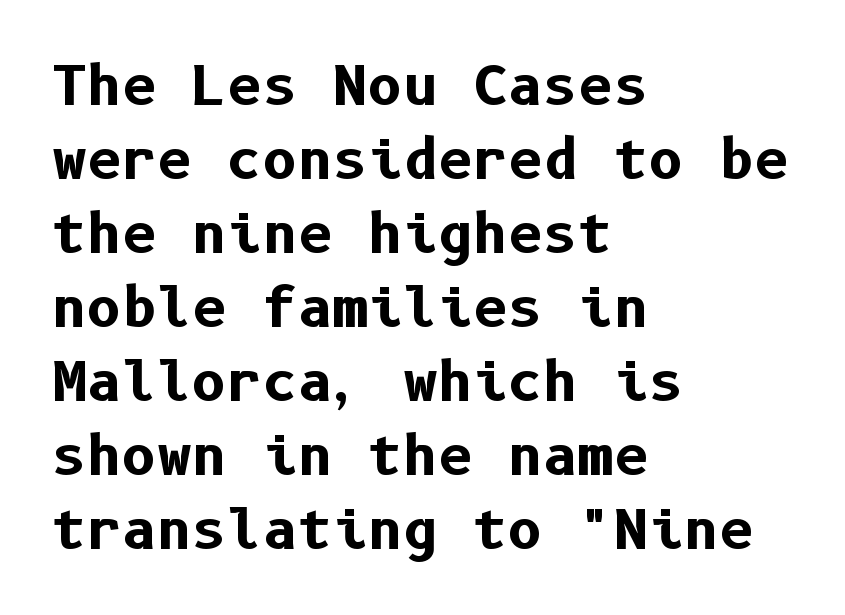
The image shows 54 px bold sans-serif type, upright; set left-aligned, normal line spacing (1.37x), normal letter spacing, not underlined; low stroke contrast and a medium x-height.
